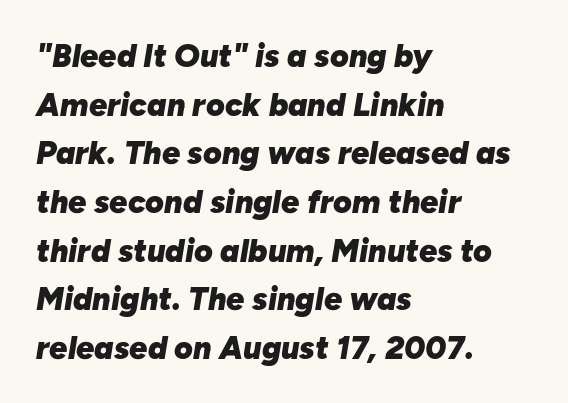
{"italic": "yes", "lean": "right", "slant_degrees": 10, "bold": "yes", "weight": "heavy", "width": "normal", "stroke_contrast": "low", "x_height": "medium", "monospaced": "no", "underline": "no", "align": "left", "line_spacing": "normal", "line_spacing_ratio": 1.52, "letter_spacing": "normal", "letter_spacing_em": 0.0, "glyph_px": 32}
